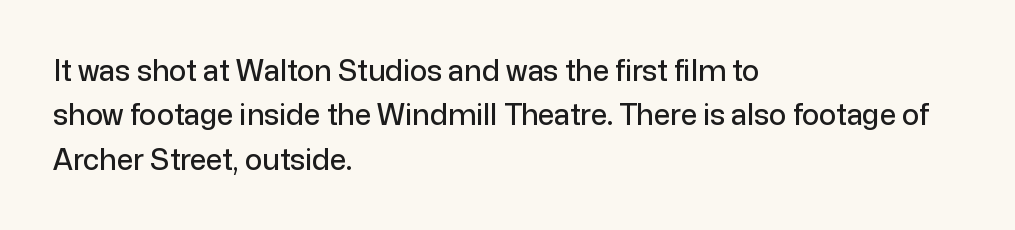
{"serif": "no", "italic": "no", "width": "normal", "stroke_contrast": "low", "x_height": "medium", "monospaced": "no", "underline": "no", "align": "left", "line_spacing": "normal", "line_spacing_ratio": 1.53, "letter_spacing": "normal", "letter_spacing_em": 0.0, "glyph_px": 29}
